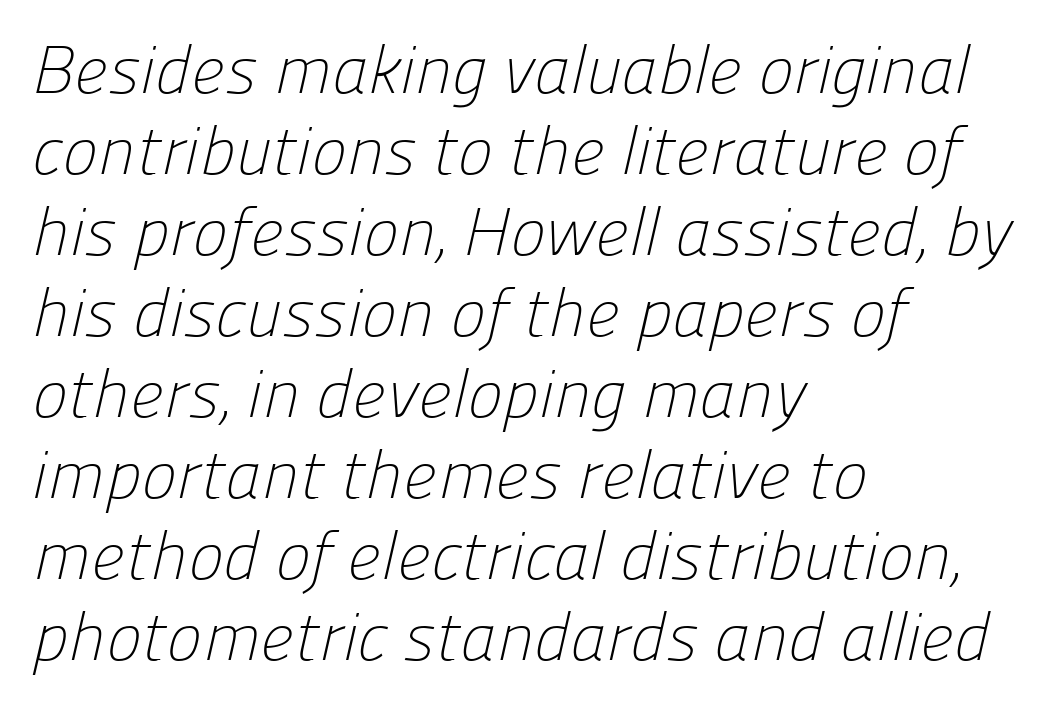
The image shows 67 px light sans-serif type; set left-aligned, line spacing 1.21x, normal letter spacing, not underlined; low stroke contrast and a medium x-height.
